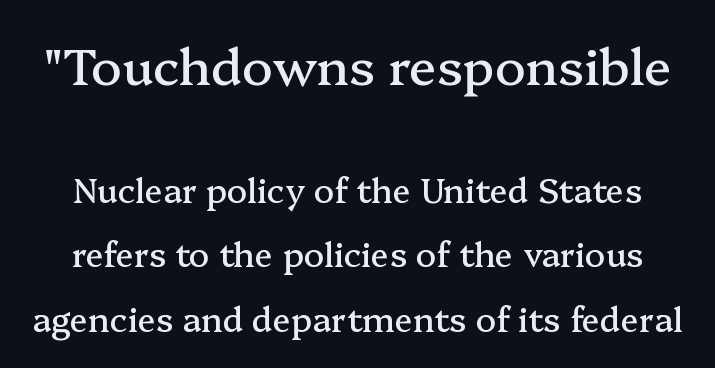
{"serif": "yes", "italic": "no", "width": "normal", "stroke_contrast": "medium", "x_height": "medium", "monospaced": "no", "underline": "no", "line_spacing_ratio": 1.89, "letter_spacing": "normal", "letter_spacing_em": 0.0, "larger_block": "first", "size_ratio": 1.5, "glyph_px": 51}
